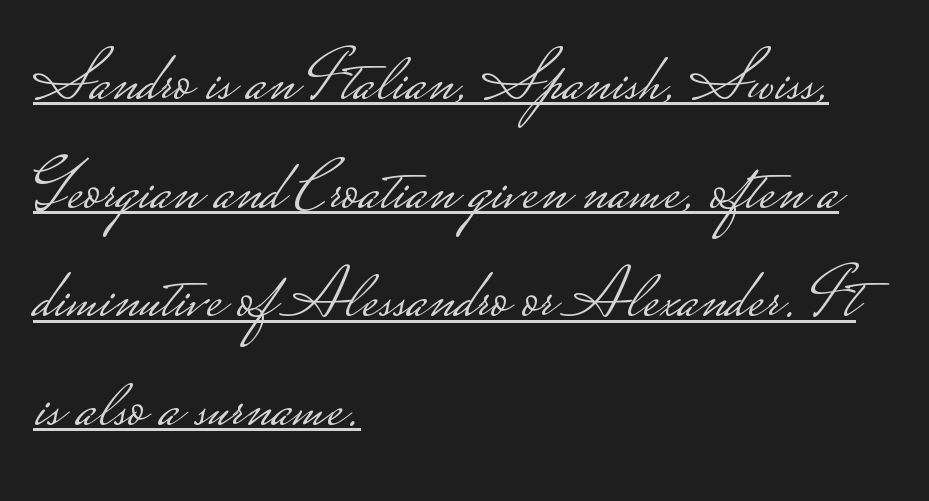
The characters display no serif detailing; their extremities are plain. Normally led — the rows are evenly, conventionally spaced. This is not heavy type; no bold has been used. Compared with a centered layout, this one pins lines to the left instead.
